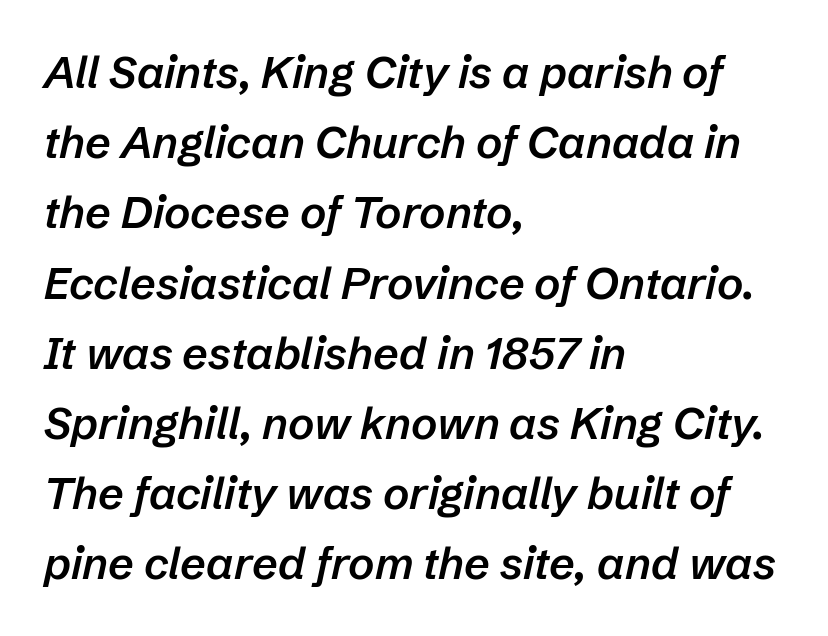
Typeset ragged right — the left edge is the straight one. Plain, unruled lines of type. I'd describe the lettering as semibold — firm but not a full bold. The face used here is rendered with its standard letterfit. There's an unmistakable incline to the writing here.
